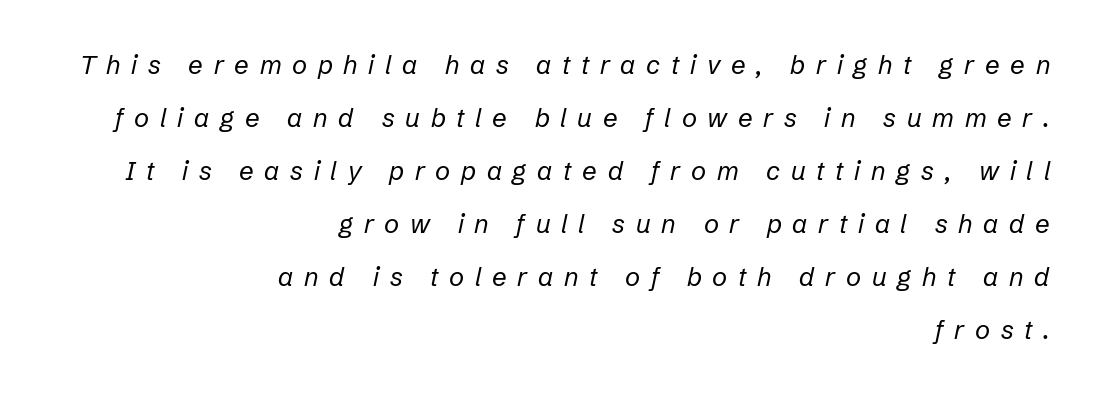
The designer dialed line spacing up above the default. Display-style spreading of the glyphs; the letterfit is very open. The lines in this sample share a right terminus and differ only in where they begin. A quiet, ordinary-to-light weight characterises the typeface. Check the space under the baseline: it is left empty. When letters slant like this, we call the style italic.
